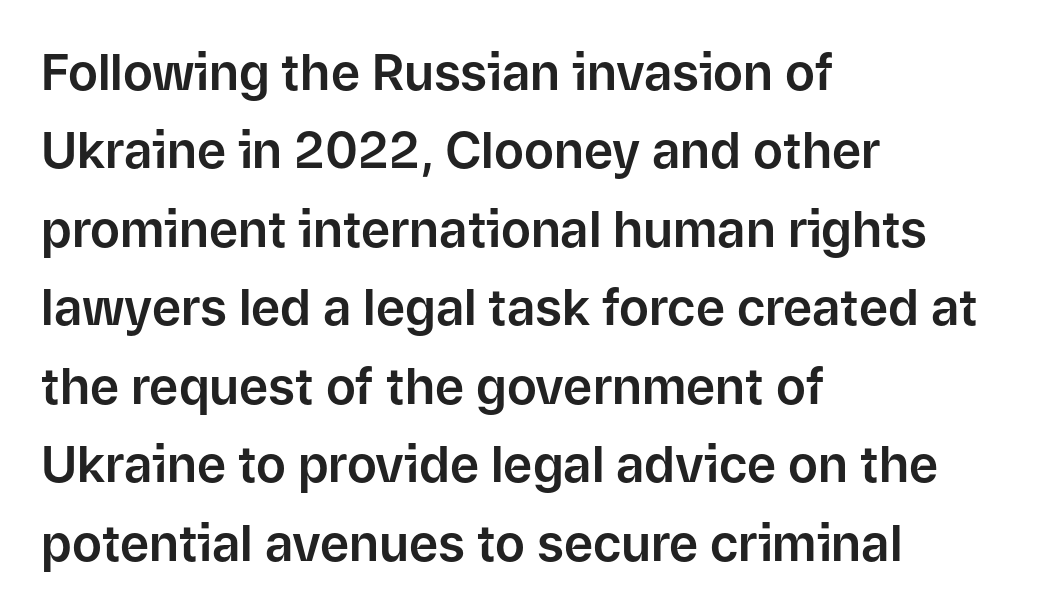
Q: Is the text italic (slanted)? A: No, it is upright.
Q: Is the typeface a serif or a sans-serif typeface? A: Sans-serif.
Q: Is the text underlined? A: No.
Q: How is the paragraph aligned? A: Left-aligned.
Q: Is the spacing between letters normal or unusually wide? A: Normal.
Q: Is the spacing between lines tight, normal or loose? A: Normal.
Q: Width (condensed, normal, or wide)? A: Normal.
Q: Stroke contrast? A: Low.
Q: x-height? A: Medium.
Q: Monospaced? A: No.
